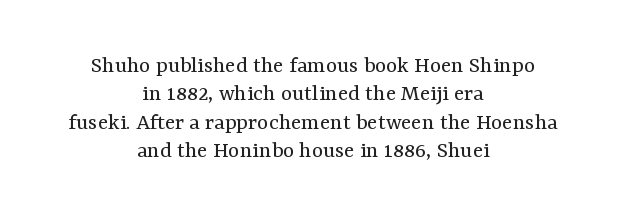
Clear beneath every line of the passage. Heft: none added — not bold. The rag falls on both sides of this text block equally. Tall strokes in this sample are plumb rather than angled. Spacing between characters is what you'd get straight out of the box.
